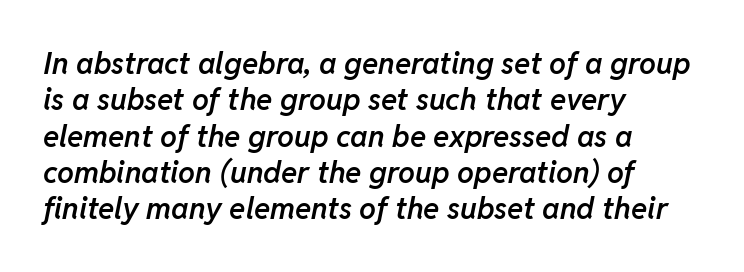
The image shows 30 px semibold type, italic (leaning right); set left-aligned, line spacing 1.21x, normal letter spacing, not underlined; low stroke contrast and a medium x-height.
